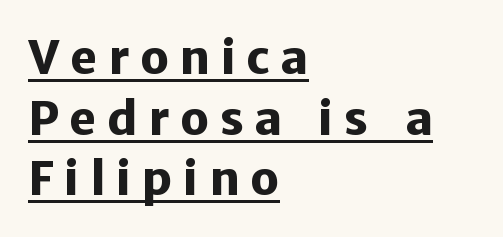
Q: Is the text bold? A: Yes.
Q: Is the text italic (slanted)? A: No, it is upright.
Q: Is the typeface a serif or a sans-serif typeface? A: Sans-serif.
Q: Is the text underlined? A: Yes.
Q: How is the paragraph aligned? A: Left-aligned.
Q: Is the spacing between letters normal or unusually wide? A: Unusually wide.
Q: Is the spacing between lines tight, normal or loose? A: Normal.
Q: Width (condensed, normal, or wide)? A: Normal.
Q: Stroke contrast? A: Low.
Q: x-height? A: Medium.
Q: Monospaced? A: No.
